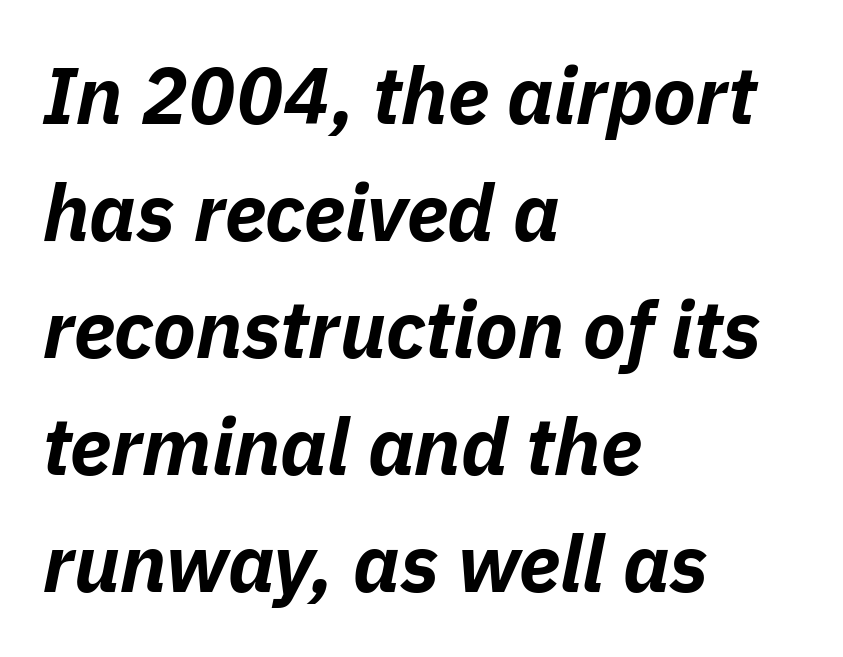
The image shows 79 px bold type, italic (leaning right); set left-aligned, normal line spacing (1.48x), normal letter spacing, not underlined; low stroke contrast and a medium x-height.
